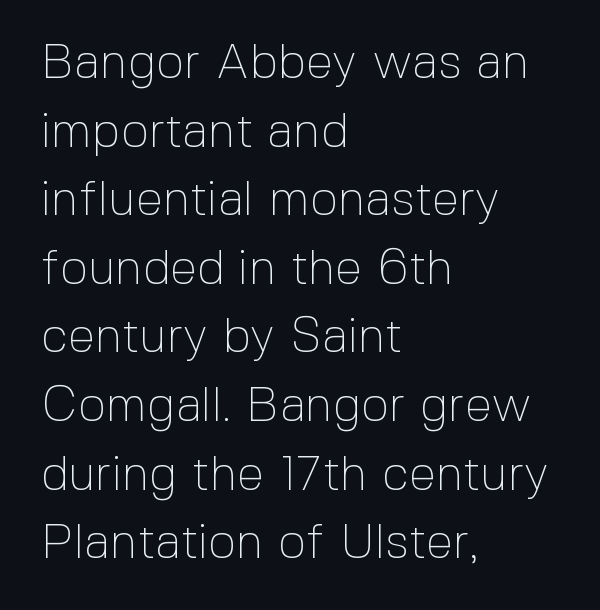
Q: Is the text bold? A: No.
Q: Is the text italic (slanted)? A: No, it is upright.
Q: Is the typeface a serif or a sans-serif typeface? A: Sans-serif.
Q: Is the text underlined? A: No.
Q: How is the paragraph aligned? A: Left-aligned.
Q: Is the spacing between letters normal or unusually wide? A: Normal.
Q: Is the spacing between lines tight, normal or loose? A: Normal.
Q: Width (condensed, normal, or wide)? A: Normal.
Q: x-height? A: Medium.
Q: Monospaced? A: No.
